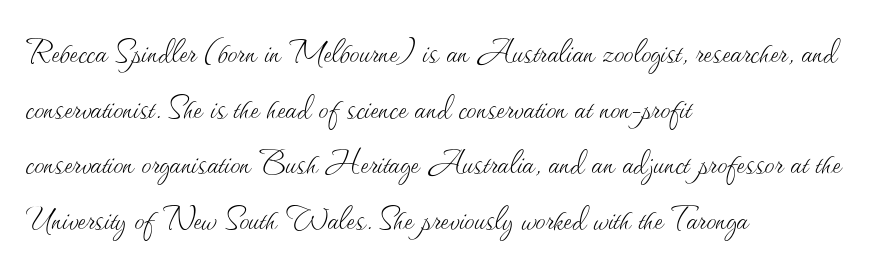
You could not count columns in this text — the font is proportionally spaced. The type is set solid horizontally, with unmodified tracking. The strokes are not fattened; the text isn't bold. Summary of vertical rhythm: regular, with standard interline spacing.
